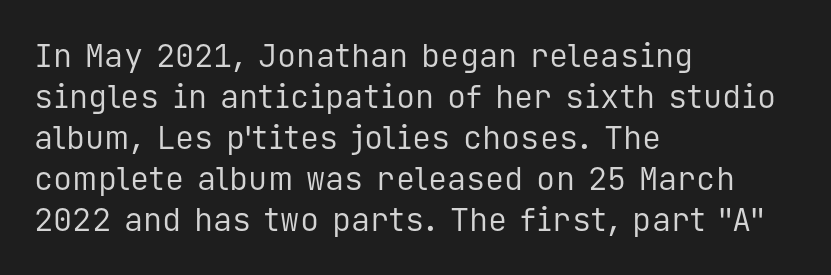
Q: Is the text bold? A: No.
Q: Is the text italic (slanted)? A: No, it is upright.
Q: Is the typeface a serif or a sans-serif typeface? A: Sans-serif.
Q: Is the text underlined? A: No.
Q: How is the paragraph aligned? A: Left-aligned.
Q: Is the spacing between letters normal or unusually wide? A: Normal.
Q: Is the spacing between lines tight, normal or loose? A: Normal.
Q: Width (condensed, normal, or wide)? A: Normal.
Q: Stroke contrast? A: Low.
Q: x-height? A: Medium.
Q: Monospaced? A: Yes.
